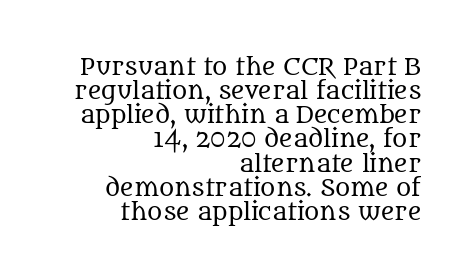
The image shows 23 px text type, upright; set right-aligned, tight line spacing (1.05x), normal letter spacing, not underlined.
